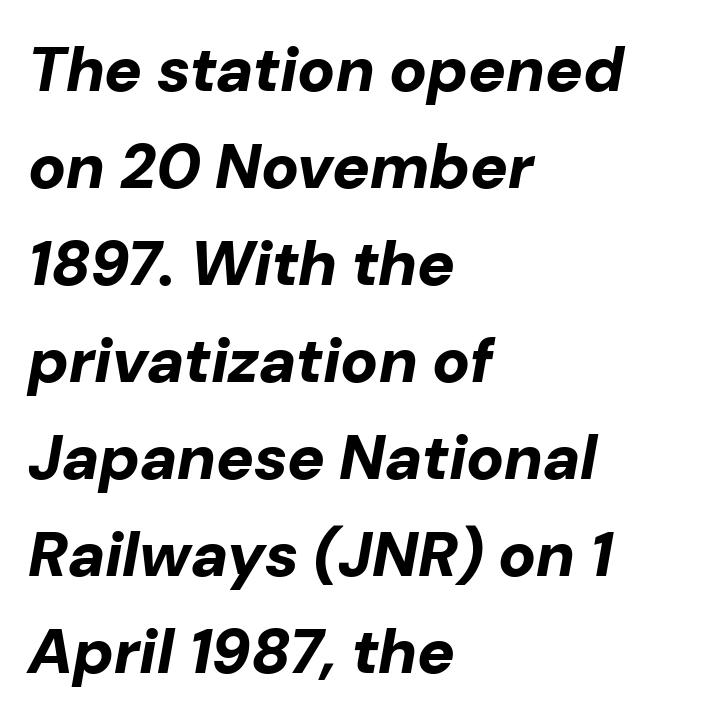
{"italic": "yes", "lean": "right", "slant_degrees": 10, "bold": "yes", "weight": "bold", "width": "normal", "stroke_contrast": "low", "x_height": "medium", "monospaced": "no", "underline": "no", "align": "left", "line_spacing": "normal", "line_spacing_ratio": 1.54, "letter_spacing": "normal", "letter_spacing_em": 0.0, "glyph_px": 63}
